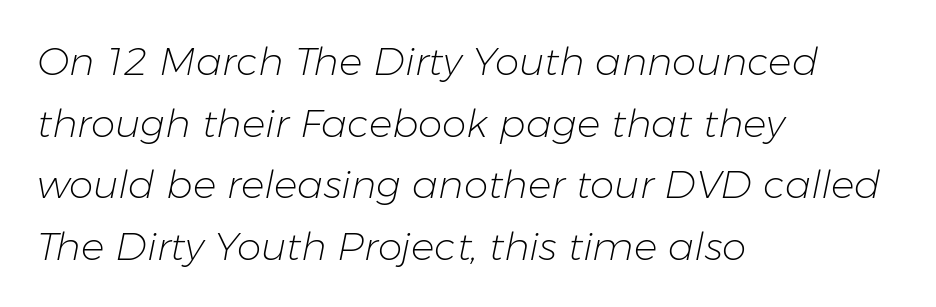
{"italic": "yes", "lean": "right", "slant_degrees": 11, "bold": "no", "weight": "light", "width": "normal", "stroke_contrast": "low", "x_height": "medium", "monospaced": "no", "underline": "no", "align": "left", "line_spacing": "normal", "line_spacing_ratio": 1.58, "letter_spacing": "normal", "letter_spacing_em": 0.0, "glyph_px": 39}
